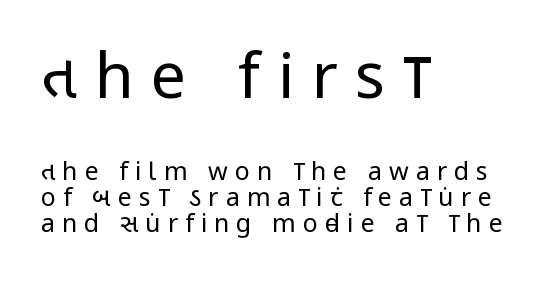
You could only call the tracking loose — the letters float apart. The rendering anchors every line to the left-hand side. The letters in the upper block stand taller than those in the block below. Italic? Not at all — the glyphs are vertical. Grotesque or geometric, the face here clearly has no serifs. Descenders hang freely into open space.
